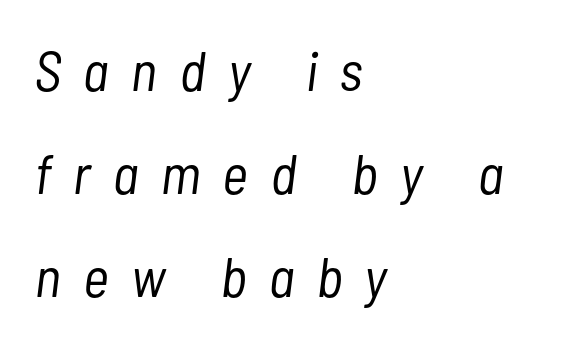
The image shows 56 px light, condensed type, italic (leaning right); set left-aligned, line spacing 1.84x, unusually wide letter spacing (+0.4 em), not underlined; low stroke contrast and a medium x-height.
